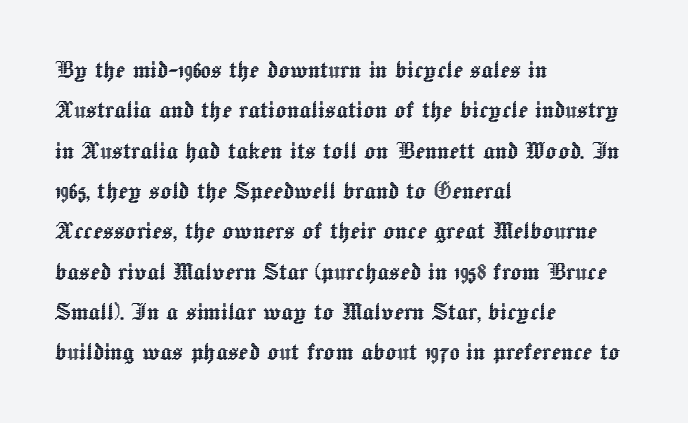
The axis of the letterforms is exactly vertical. Notice how the passage keeps a crisp vertical edge on the left only. Evenly set lines give the paragraph a standard silhouette. Inter-character spacing is left at the font's built-in metrics. Is this a fixed-width face? No — the glyphs have proportional, varying widths.
